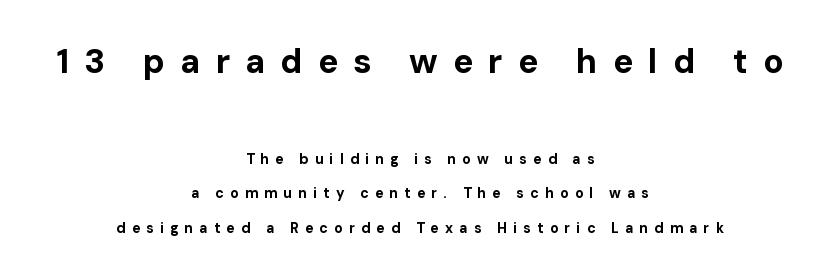
{"serif": "no", "italic": "no", "bold": "yes", "weight": "bold", "width": "normal", "stroke_contrast": "low", "x_height": "medium", "monospaced": "no", "underline": "no", "align": "center", "line_spacing": "loose", "line_spacing_ratio": 2.46, "letter_spacing": "wide", "letter_spacing_em": 0.44, "larger_block": "first", "size_ratio": 2.43, "glyph_px": 34}
